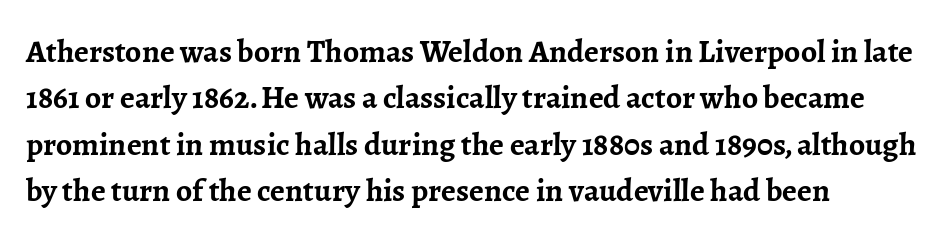
The image shows 32 px semibold serif type, upright; set left-aligned, normal line spacing (1.45x), normal letter spacing, not underlined; low stroke contrast and a medium x-height.
